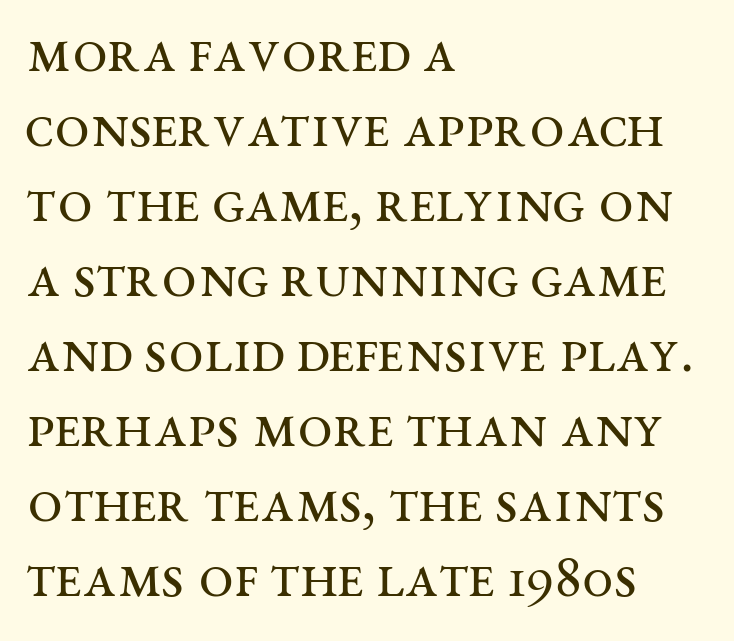
The image shows 62 px regular-weight, wide serif type, upright; set left-aligned, line spacing 1.21x, normal letter spacing, not underlined; medium stroke contrast and a large x-height.
